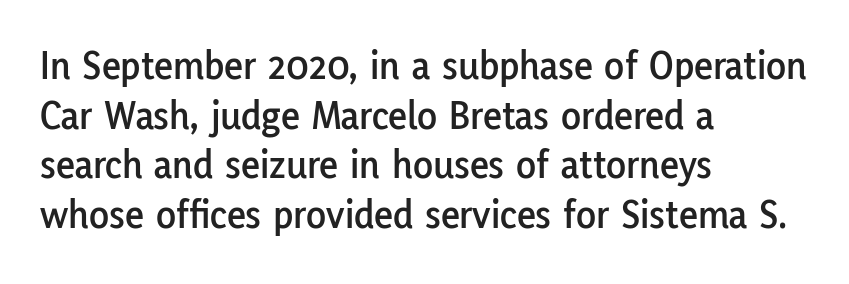
{"serif": "no", "italic": "no", "width": "normal", "stroke_contrast": "low", "x_height": "medium", "monospaced": "no", "underline": "no", "align": "left", "line_spacing_ratio": 1.21, "letter_spacing": "normal", "letter_spacing_em": 0.0, "glyph_px": 41}
